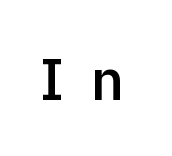
{"serif": "no", "italic": "no", "bold": "semi", "weight": "semibold", "width": "normal", "x_height": "medium", "monospaced": "no", "underline": "no", "letter_spacing": "wide", "letter_spacing_em": 0.44, "glyph_px": 58}
